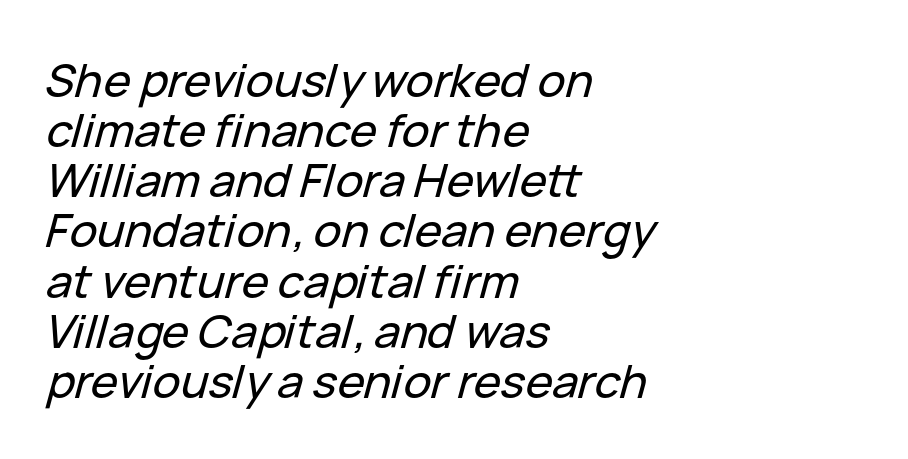
The letterforms sit shoulder to shoulder at normal distance. Visually the block forms a straight wall on the left and a jagged coastline on the right. Rows of type sit shoulder to shoulder in the vertical direction. Has an underline been added? It has not. The face used here has a pronounced slope to its letters.
